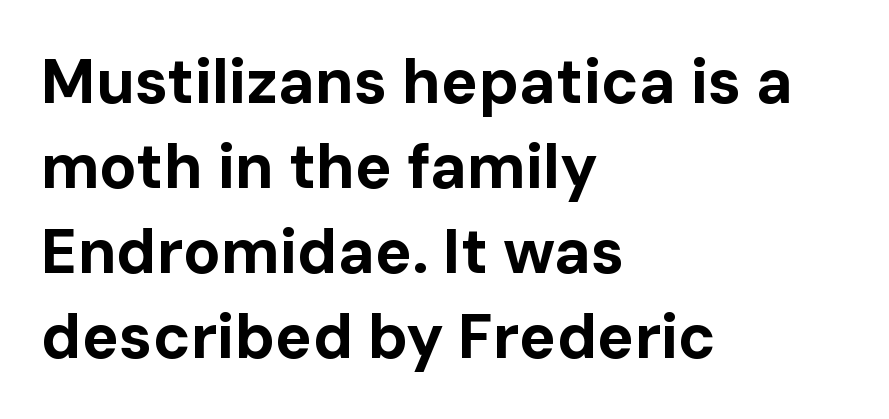
Every character sits straight up, as roman type does. The letters advance in unequal steps, a hallmark of proportional type. A sans-serif font was chosen for this passage. The face used here has the dense, thick strokes of a bold. Decoration check: the copy has no underline.
